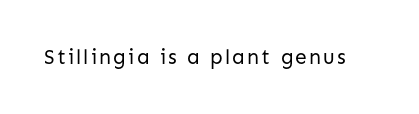
Q: Is the text bold? A: No.
Q: Is the text italic (slanted)? A: No, it is upright.
Q: Is the text underlined? A: No.
